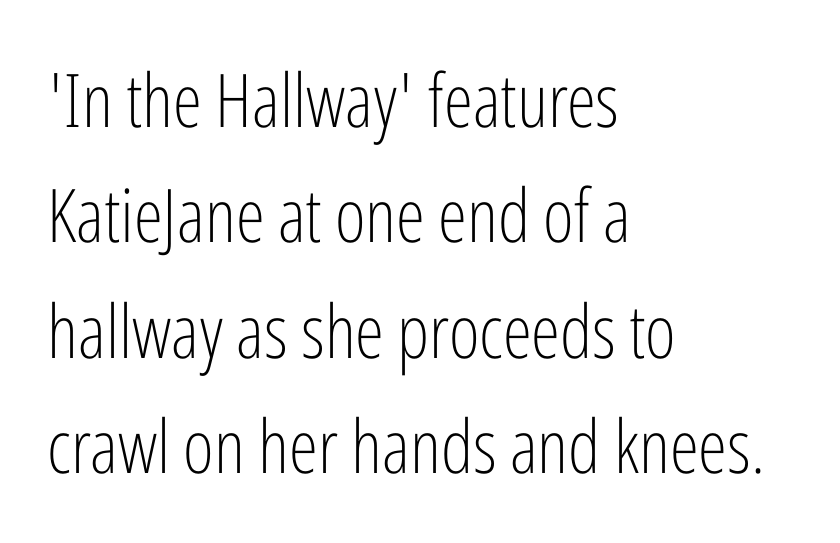
The image shows 74 px light, condensed sans-serif type, upright; set left-aligned, normal line spacing (1.56x), normal letter spacing, not underlined; low stroke contrast and a medium x-height.
